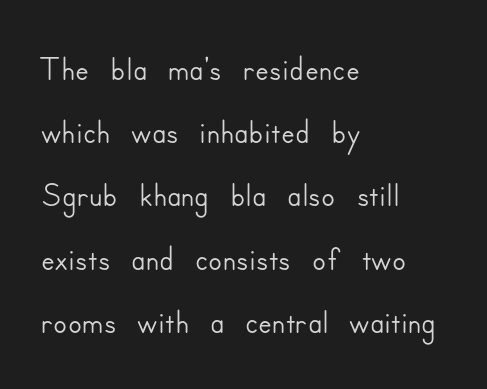
Q: Is the text italic (slanted)? A: No, it is upright.
Q: Is the typeface a serif or a sans-serif typeface? A: Sans-serif.
Q: Is the text underlined? A: No.
Q: How is the paragraph aligned? A: Left-aligned.
Q: Is the spacing between letters normal or unusually wide? A: Normal.
Q: Width (condensed, normal, or wide)? A: Normal.
Q: Stroke contrast? A: Low.
Q: x-height? A: Small.
Q: Monospaced? A: No.
